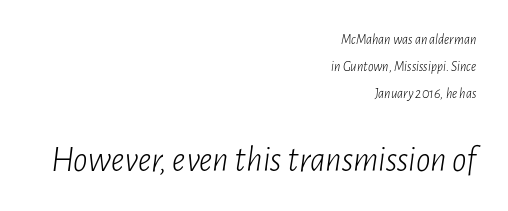
The image shows 36 px light, condensed type, italic (leaning right); set right-aligned, loose line spacing (1.93x), normal letter spacing, not underlined; the second (bottom) block is 2.57x larger; low stroke contrast and a medium x-height.
